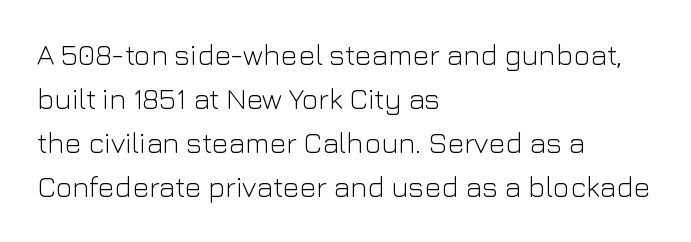
This sample has the flowing, uneven cadence of proportional lettering. Rule under the text: the space is simply empty. Unbolded letterforms with no extra heft. Whoever set this chose a conventional vertical rhythm. The rendering keeps characters at their native spacing. Do the letters lean? They stand straight.
